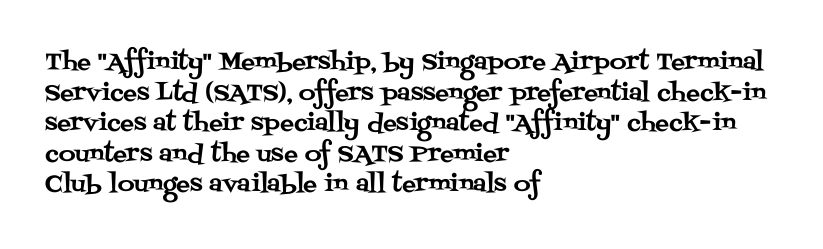
A typesetter would call this leading conventional body-copy spacing. No italicization has been applied; the sample stays upright. Tracking value appears to be zero — textbook default spacing. Short and long lines alike share a common starting point at left. Decoration check: the copy has no underline.
